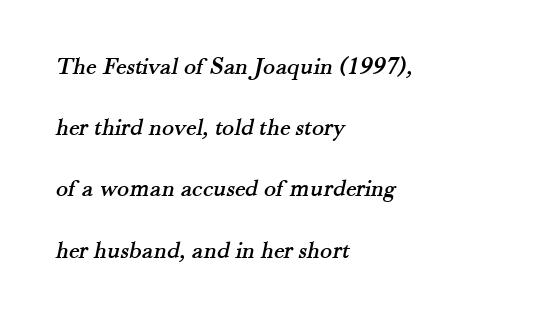
Q: Is the text underlined? A: No.
Q: How is the paragraph aligned? A: Left-aligned.
Q: Is the spacing between letters normal or unusually wide? A: Normal.
Q: Is the spacing between lines tight, normal or loose? A: Loose.
